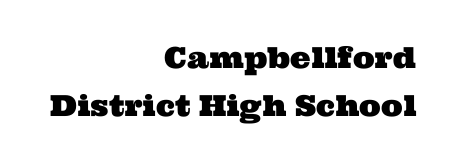
{"serif": "yes", "width": "wide", "stroke_contrast": "medium", "x_height": "medium", "monospaced": "no", "underline": "no", "align": "right", "line_spacing": "normal", "line_spacing_ratio": 1.64, "letter_spacing": "normal", "letter_spacing_em": 0.0, "glyph_px": 29}
